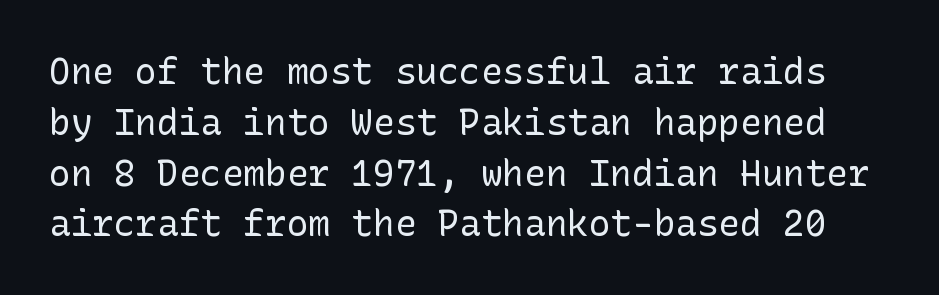
Q: Is the text bold? A: No.
Q: Is the text italic (slanted)? A: No, it is upright.
Q: Is the typeface a serif or a sans-serif typeface? A: Sans-serif.
Q: Is the text underlined? A: No.
Q: Is the spacing between letters normal or unusually wide? A: Normal.
Q: Is the spacing between lines tight, normal or loose? A: Normal.
Q: Width (condensed, normal, or wide)? A: Normal.
Q: Stroke contrast? A: Low.
Q: x-height? A: Medium.
